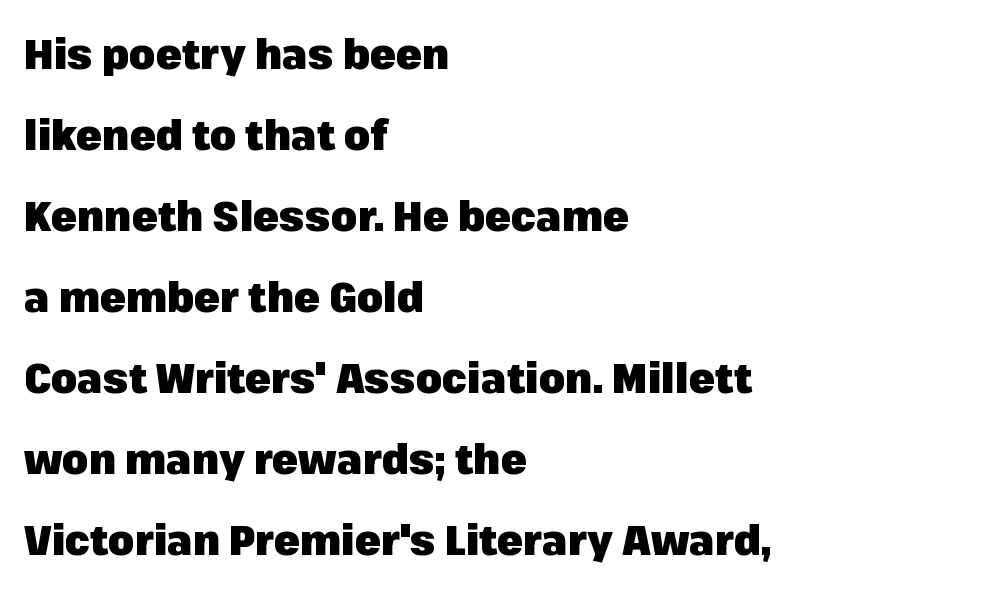
These lines carry a lot of weight — the face is fully bold. Default kerning and tracking; the words read as compact shapes. The space beneath each line is pristine and unruled. This is roman type, the default non-slanted kind.
